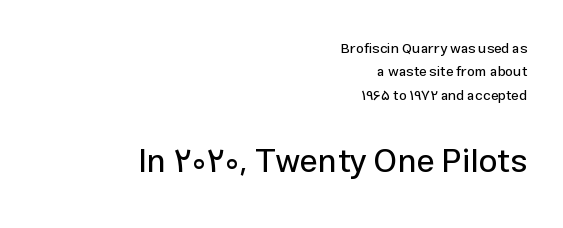
{"serif": "no", "italic": "no", "width": "normal", "stroke_contrast": "low", "x_height": "medium", "monospaced": "no", "underline": "no", "align": "right", "line_spacing": "normal", "line_spacing_ratio": 1.67, "letter_spacing": "normal", "letter_spacing_em": 0.0, "larger_block": "second", "size_ratio": 2.36, "glyph_px": 33}
